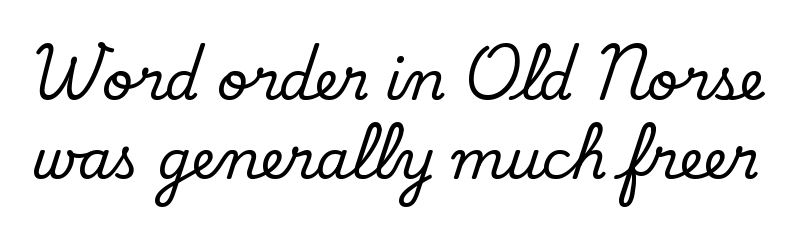
Descenders hang freely into open space. A normal amount of white space separates one row of letters from the next. A typesetter would call this proportional, since set widths differ per character. A sans-serif font was chosen for this passage.
